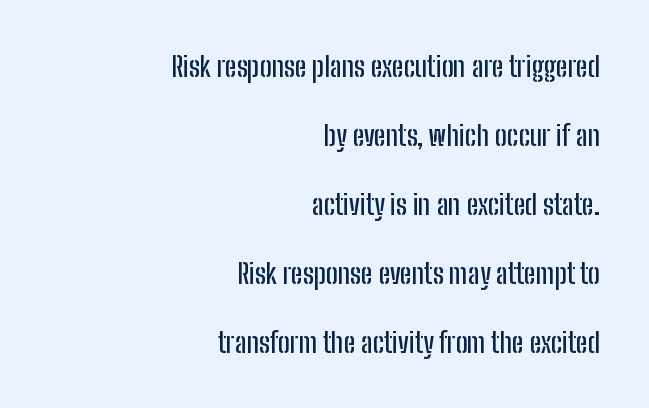
Regarding leading, the lines here are spaced well apart. Descenders are the only things crossing below the line. This rendering employs a face without finishing strokes, i.e., a sans-serif. Characters remain perfectly vertical along every line. A typesetter would call this proportional, since set widths differ per character. A typesetter would call this zero additional tracking.
